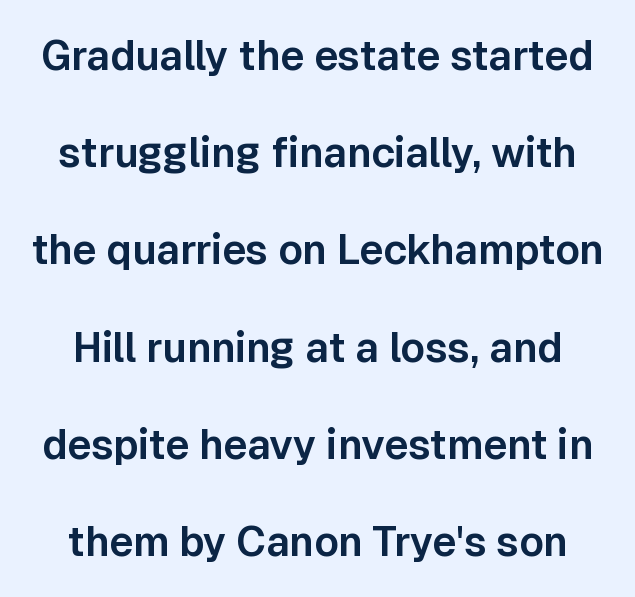
Vertical strokes here are truly vertical. The leading is generous, giving the passage an open texture. Nothing sits at the stroke ends, so this counts as sans-serif. Nothing unusual about the tracking: characters are spaced as the font intends.
